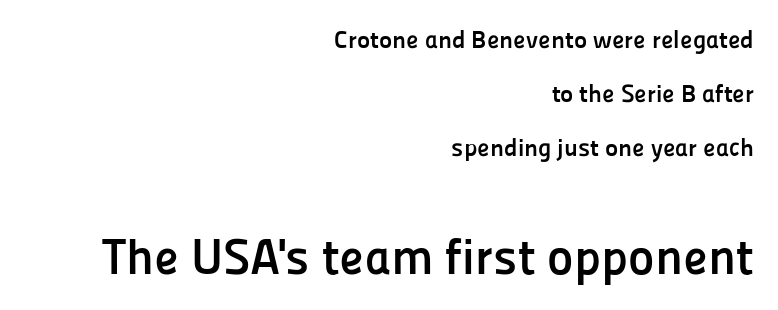
Q: Is the text bold? A: Yes.
Q: Is the text italic (slanted)? A: No, it is upright.
Q: Is the typeface a serif or a sans-serif typeface? A: Sans-serif.
Q: Is the text underlined? A: No.
Q: How is the paragraph aligned? A: Right-aligned.
Q: Is the spacing between letters normal or unusually wide? A: Normal.
Q: Is the spacing between lines tight, normal or loose? A: Loose.
Q: Which block of text is set in a larger size, the first (top) or the second (bottom)? A: The second (bottom) one.
Q: Width (condensed, normal, or wide)? A: Normal.
Q: Stroke contrast? A: Low.
Q: x-height? A: Medium.
Q: Monospaced? A: No.
